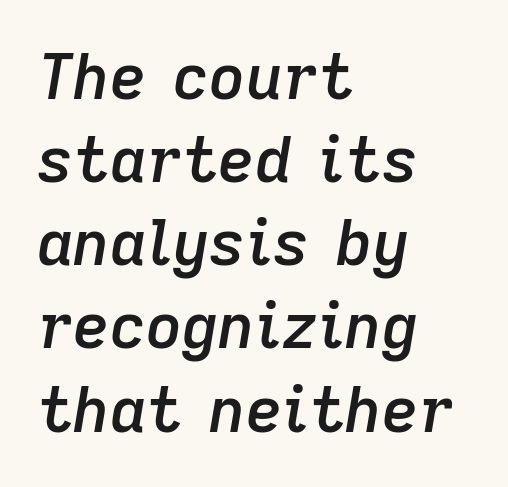
Q: Is the text bold? A: Semi-bold.
Q: Is the text italic (slanted)? A: Yes, it leans right by about 9 degrees.
Q: Is the text underlined? A: No.
Q: How is the paragraph aligned? A: Left-aligned.
Q: Is the spacing between letters normal or unusually wide? A: Normal.
Q: Is the spacing between lines tight, normal or loose? A: Normal.
Q: Width (condensed, normal, or wide)? A: Normal.
Q: Stroke contrast? A: Low.
Q: x-height? A: Medium.
Q: Monospaced? A: No.
